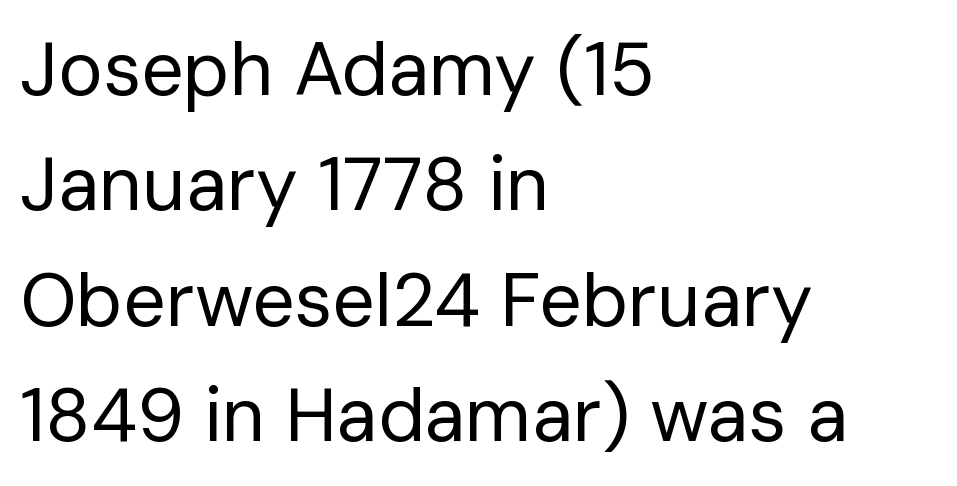
Q: Is the text bold? A: No.
Q: Is the text italic (slanted)? A: No, it is upright.
Q: Is the typeface a serif or a sans-serif typeface? A: Sans-serif.
Q: Is the text underlined? A: No.
Q: How is the paragraph aligned? A: Left-aligned.
Q: Is the spacing between letters normal or unusually wide? A: Normal.
Q: Is the spacing between lines tight, normal or loose? A: Normal.
Q: Width (condensed, normal, or wide)? A: Normal.
Q: Stroke contrast? A: Low.
Q: x-height? A: Medium.
Q: Monospaced? A: No.
